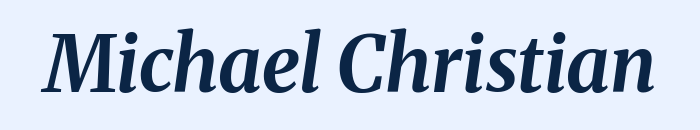
This rendering leaves character spacing at its baseline value. Typographic density is high because the face is bold. A typesetter would mark this as italic. The area under the type is left untouched. This sample has the flowing, uneven cadence of proportional lettering.
